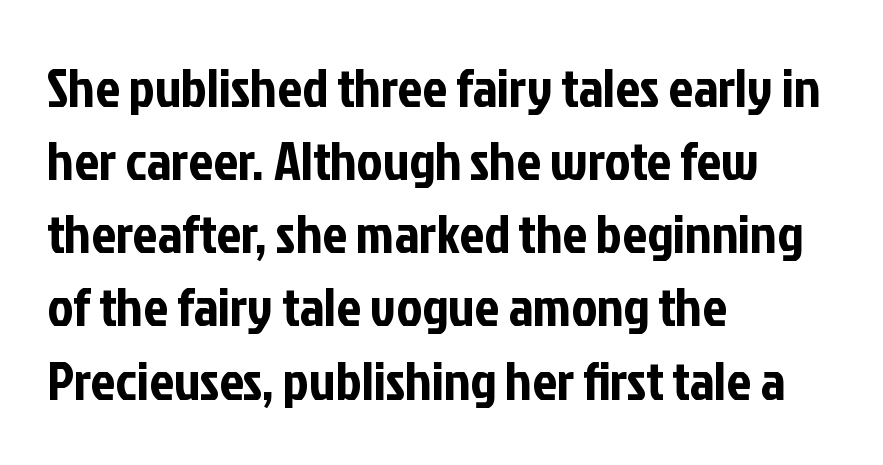
Q: Is the text italic (slanted)? A: No, it is upright.
Q: Is the typeface a serif or a sans-serif typeface? A: Sans-serif.
Q: Is the text underlined? A: No.
Q: How is the paragraph aligned? A: Left-aligned.
Q: Is the spacing between letters normal or unusually wide? A: Normal.
Q: Is the spacing between lines tight, normal or loose? A: Normal.
Q: Width (condensed, normal, or wide)? A: Condensed.
Q: Stroke contrast? A: Low.
Q: x-height? A: Medium.
Q: Monospaced? A: No.
